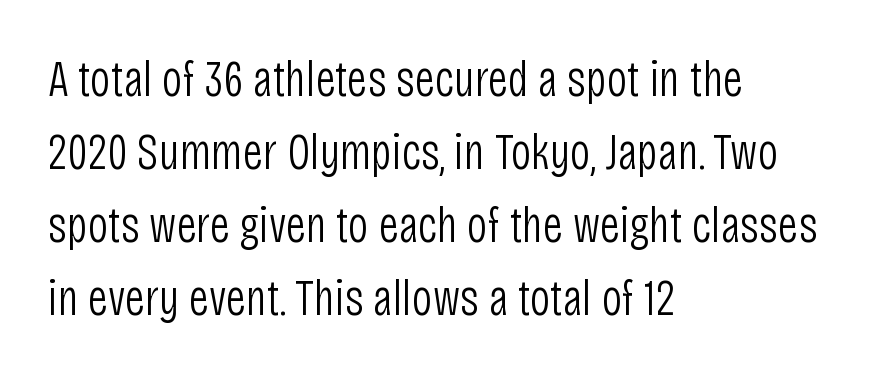
Q: Is the text bold? A: No.
Q: Is the text italic (slanted)? A: No, it is upright.
Q: Is the typeface a serif or a sans-serif typeface? A: Sans-serif.
Q: Is the text underlined? A: No.
Q: How is the paragraph aligned? A: Left-aligned.
Q: Is the spacing between letters normal or unusually wide? A: Normal.
Q: Is the spacing between lines tight, normal or loose? A: Normal.
Q: Width (condensed, normal, or wide)? A: Condensed.
Q: Stroke contrast? A: Low.
Q: x-height? A: Large.
Q: Monospaced? A: No.
